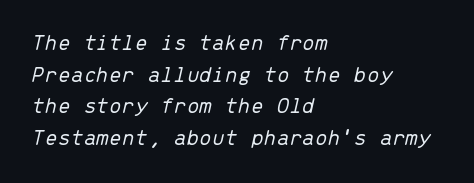
Q: Is the text bold? A: No.
Q: Is the text italic (slanted)? A: Yes, it leans right by about 13 degrees.
Q: Is the text underlined? A: No.
Q: How is the paragraph aligned? A: Left-aligned.
Q: Is the spacing between letters normal or unusually wide? A: Normal.
Q: Is the spacing between lines tight, normal or loose? A: Normal.
